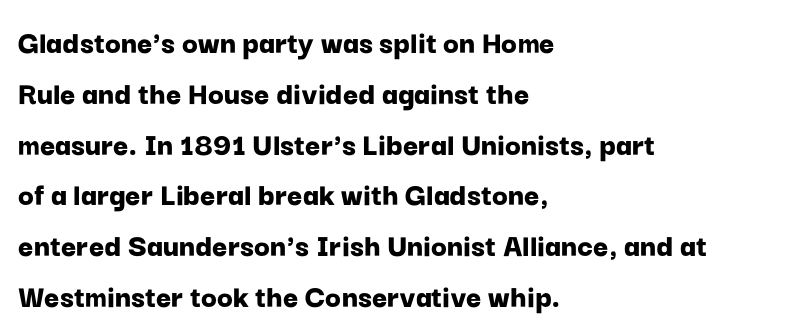
{"serif": "no", "italic": "no", "bold": "yes", "weight": "bold", "width": "normal", "stroke_contrast": "low", "x_height": "medium", "monospaced": "no", "underline": "no", "align": "left", "line_spacing": "normal", "line_spacing_ratio": 1.54, "letter_spacing": "normal", "letter_spacing_em": 0.0, "glyph_px": 33}
